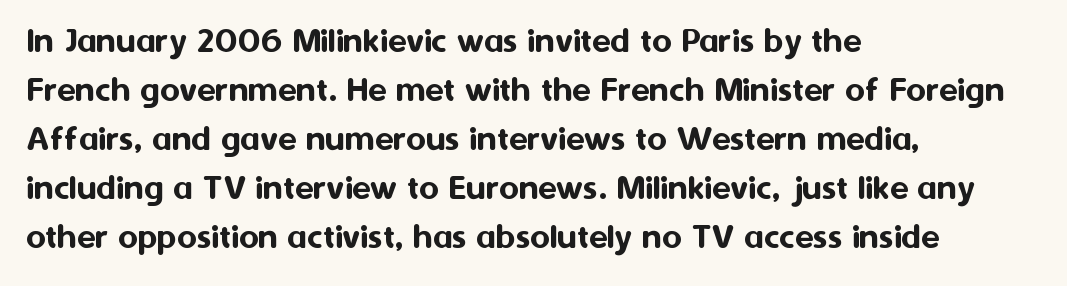
The image shows 38 px sans-serif type, upright; set left-aligned, normal line spacing (1.29x), normal letter spacing, not underlined; medium stroke contrast and a medium x-height.
